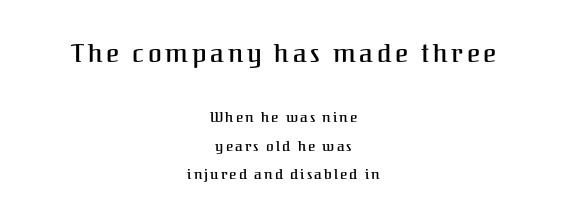
The image shows 25 px text type, upright; set centered, loose line spacing (2.02x), not underlined; the first (top) block is 1.79x larger.
